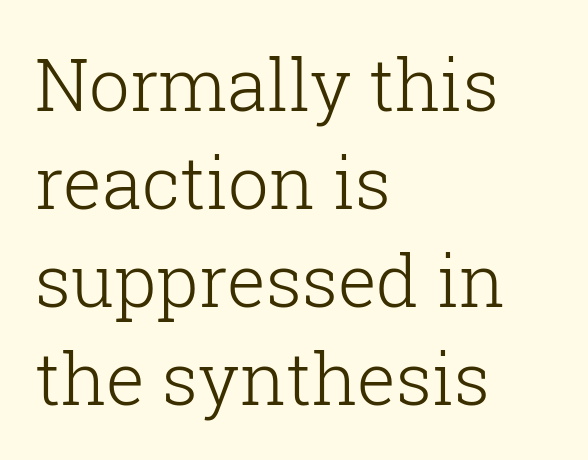
{"serif": "yes", "italic": "no", "bold": "no", "weight": "light", "width": "normal", "stroke_contrast": "low", "x_height": "medium", "monospaced": "no", "underline": "no", "align": "left", "line_spacing": "normal", "line_spacing_ratio": 1.36, "letter_spacing": "normal", "letter_spacing_em": 0.0, "glyph_px": 72}
